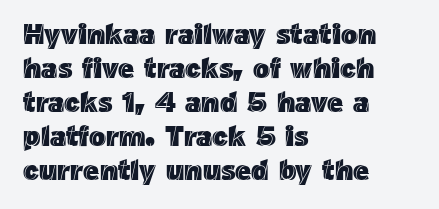
Horizontally, the lines are justified to the leading edge only. Check the space under the baseline: it is left empty. The letters stand upright; this is a roman face. These lines keep a tight, regular rhythm from letter to letter. Note the varied advance widths — an 'i' is clearly narrower than an 'm'.
